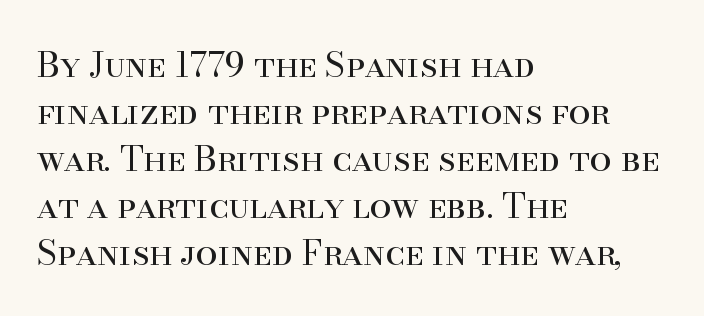
You could not count columns in this text — the font is proportionally spaced. The baseline area is clear. Vertical stems look standard width or narrower in stroke. The face used here is seriffed, in the tradition of book romans.
